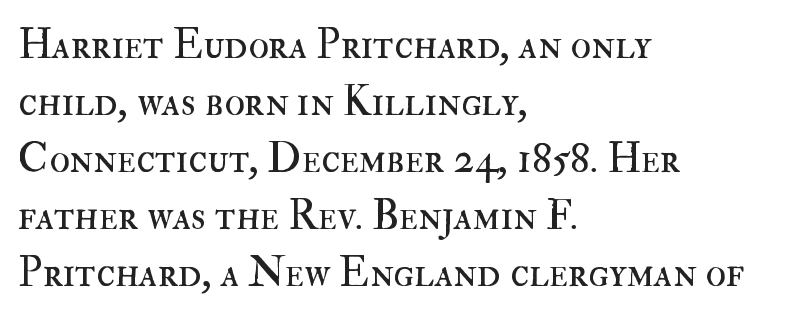
The image shows 42 px regular-weight type, upright; set left-aligned, normal line spacing (1.36x), normal letter spacing, not underlined; high stroke contrast and a small x-height.
